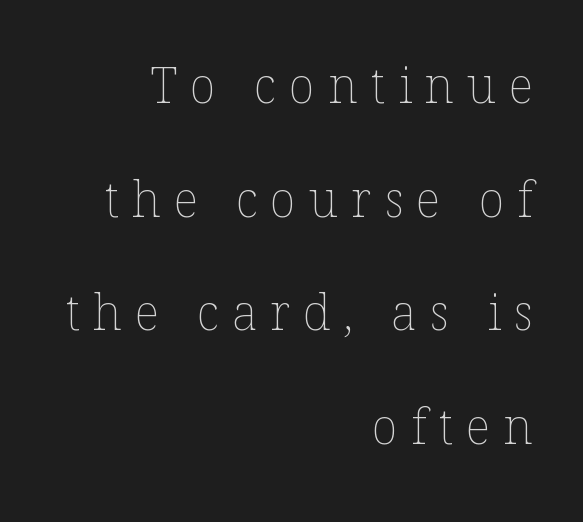
This sample has the flowing, uneven cadence of proportional lettering. Widely set lines give the paragraph a tall, airy silhouette. These lines have a slow, spaced-out rhythm from letter to letter. Glance below the letters and you will spot only blank space.
